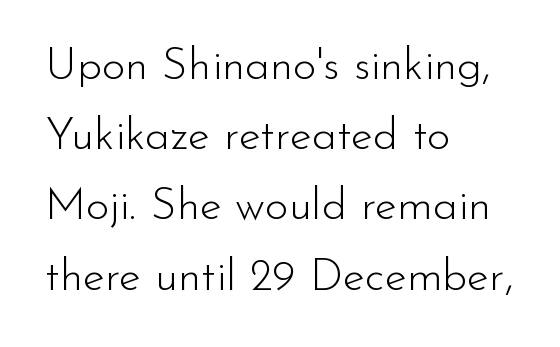
The image shows 45 px light sans-serif type, upright; set left-aligned, normal line spacing (1.56x), normal letter spacing, not underlined; low stroke contrast and a small x-height.
